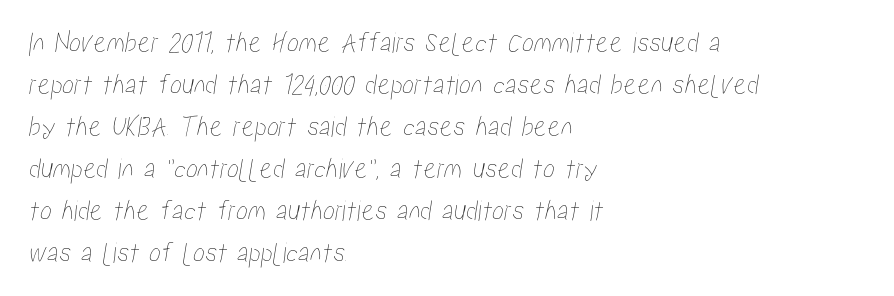
Normally led — the rows are evenly, conventionally spaced. Teacher's note: observe the even left margin — that is flush-left alignment. Descenders hang freely into open space. A typesetter would call this zero additional tracking. The rendering uses natural spacing where letterforms have individual widths.
